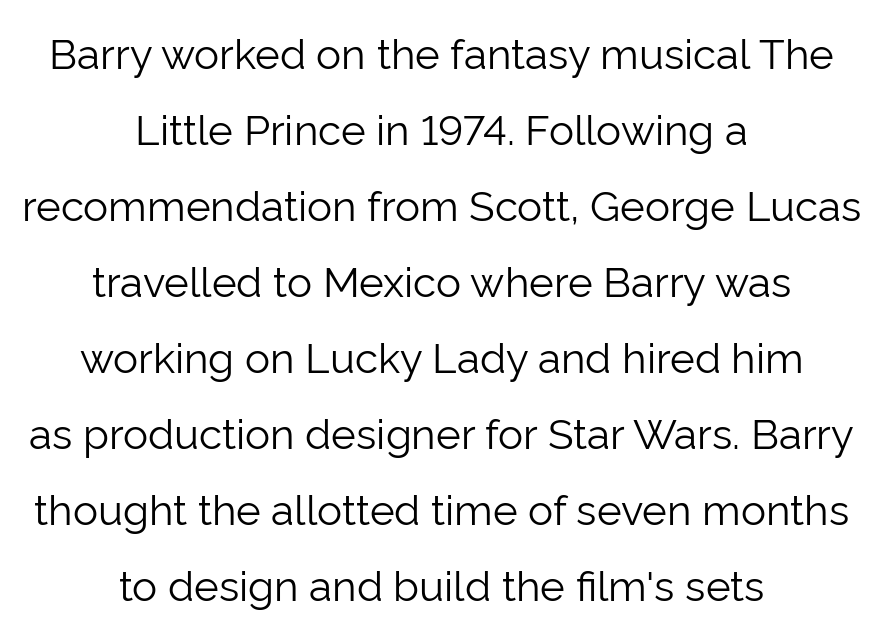
The image shows 42 px light sans-serif type, upright; set centered, line spacing 1.81x, normal letter spacing, not underlined; low stroke contrast and a medium x-height.
